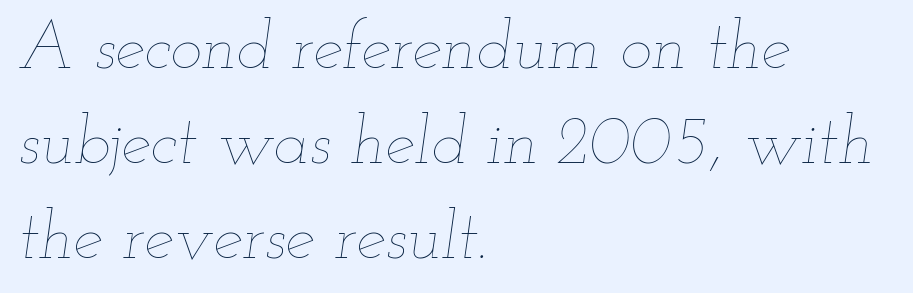
Italic? Definitely — the glyphs are oblique. Interline gaps are of average width in this sample. Caption: multi-line text, flush left, ragged right. Type without underlining. The letters advance in unequal steps, a hallmark of proportional type. The passage shown has conventional tracking throughout.
